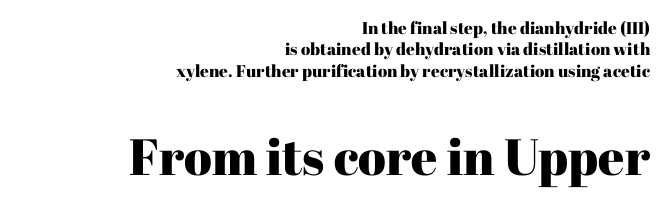
{"serif": "yes", "italic": "no", "width": "normal", "stroke_contrast": "high", "x_height": "medium", "monospaced": "no", "underline": "no", "align": "right", "line_spacing": "normal", "line_spacing_ratio": 1.26, "letter_spacing": "normal", "letter_spacing_em": 0.0, "larger_block": "second", "size_ratio": 3.0, "glyph_px": 51}
